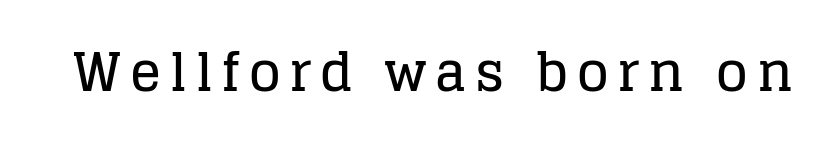
Q: Is the text italic (slanted)? A: No, it is upright.
Q: Is the typeface a serif or a sans-serif typeface? A: Serif.
Q: Is the text underlined? A: No.
Q: Width (condensed, normal, or wide)? A: Normal.
Q: Stroke contrast? A: Low.
Q: x-height? A: Large.
Q: Monospaced? A: No.
